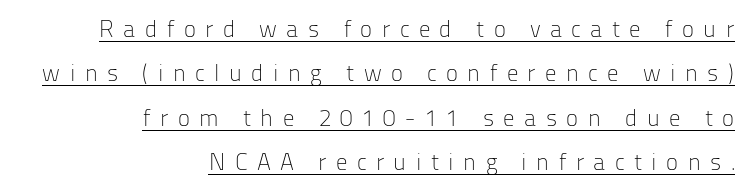
Q: Is the text bold? A: No.
Q: Is the text italic (slanted)? A: No, it is upright.
Q: Is the text underlined? A: Yes.
Q: How is the paragraph aligned? A: Right-aligned.
Q: Is the spacing between letters normal or unusually wide? A: Unusually wide.
Q: Is the spacing between lines tight, normal or loose? A: Loose.
